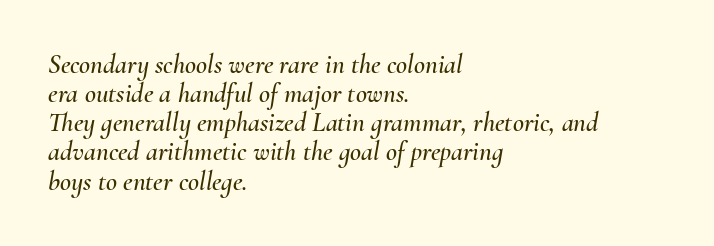
Q: Is the text italic (slanted)? A: Yes, it leans right by about 10 degrees.
Q: Is the text underlined? A: No.
Q: How is the paragraph aligned? A: Left-aligned.
Q: Is the spacing between letters normal or unusually wide? A: Normal.
Q: Is the spacing between lines tight, normal or loose? A: Tight.
